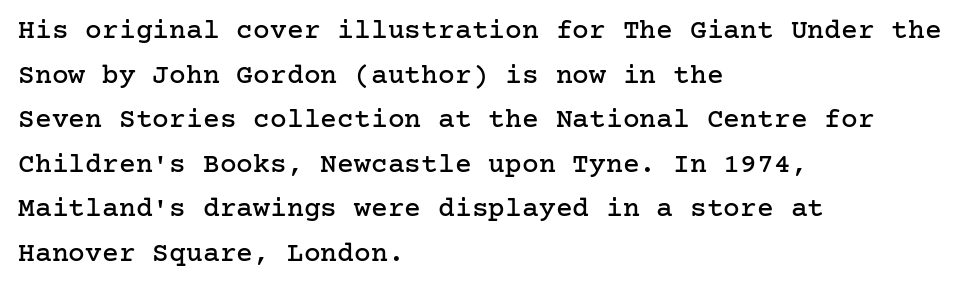
The image shows 28 px serif type, upright; set left-aligned, normal line spacing (1.59x), normal letter spacing, not underlined; low stroke contrast and a medium x-height.
